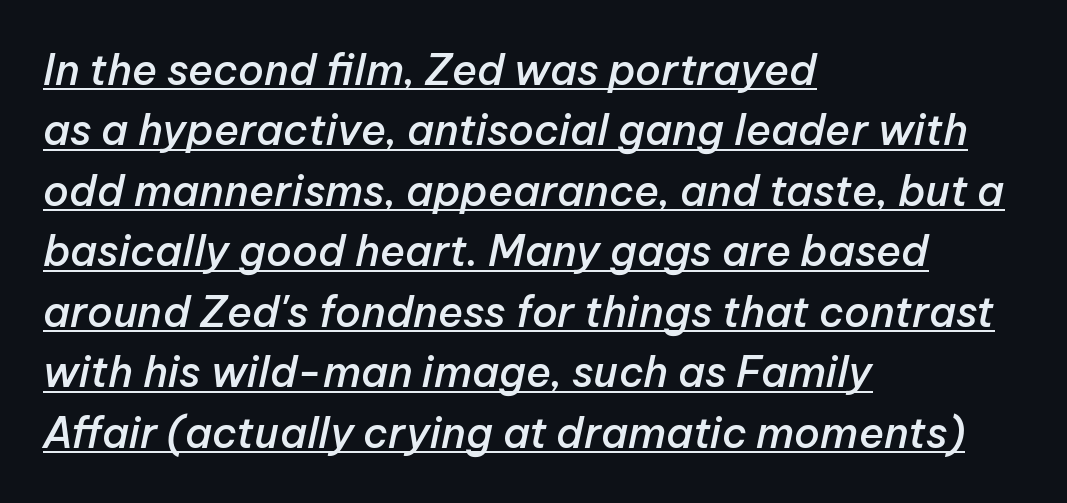
Q: Is the text bold? A: Semi-bold.
Q: Is the text italic (slanted)? A: Yes, it leans right by about 12 degrees.
Q: Is the text underlined? A: Yes.
Q: How is the paragraph aligned? A: Left-aligned.
Q: Is the spacing between letters normal or unusually wide? A: Normal.
Q: Is the spacing between lines tight, normal or loose? A: Normal.
Q: Width (condensed, normal, or wide)? A: Normal.
Q: Stroke contrast? A: Low.
Q: x-height? A: Medium.
Q: Monospaced? A: No.
